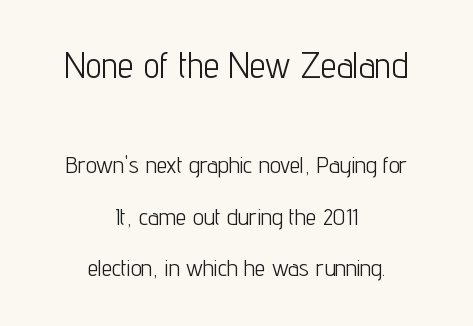
The rendering keeps characters at their native spacing. If you drew a line through each stem, it would be perfectly vertical. Rule under the text: the space is simply empty. Examine the stroke ends and you'll find no serifs. The typesetting does not lean heavy: it is not bold.
